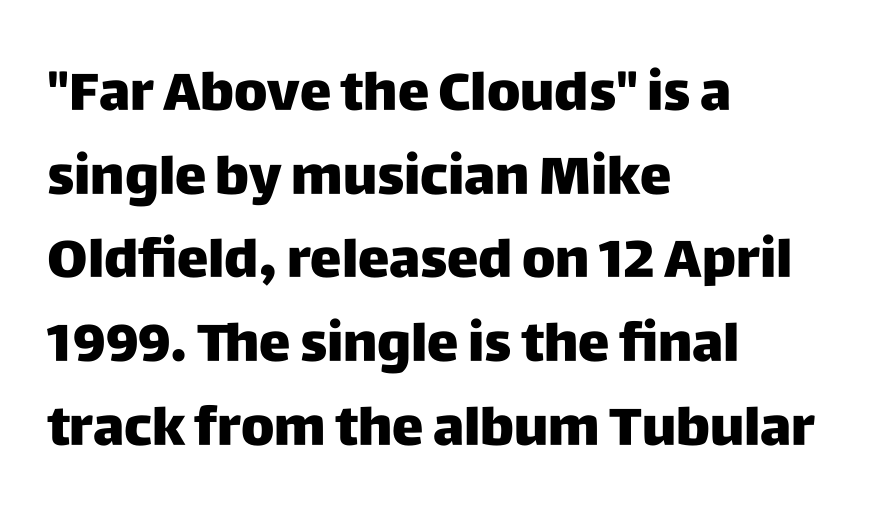
The image shows 53 px heavy sans-serif type, upright; set left-aligned, normal line spacing (1.58x), normal letter spacing, not underlined; low stroke contrast and a large x-height.
